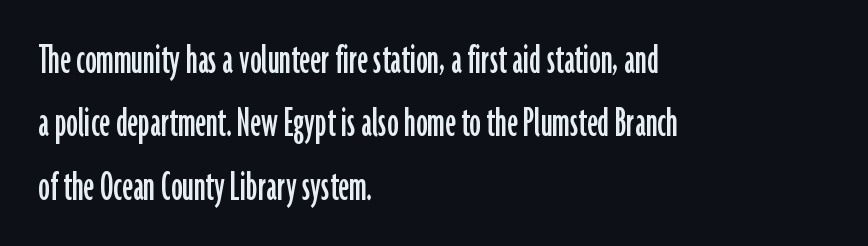
The image shows 46 px condensed sans-serif type, upright; set left-aligned, normal line spacing (1.38x), normal letter spacing, not underlined; low stroke contrast and a medium x-height.
